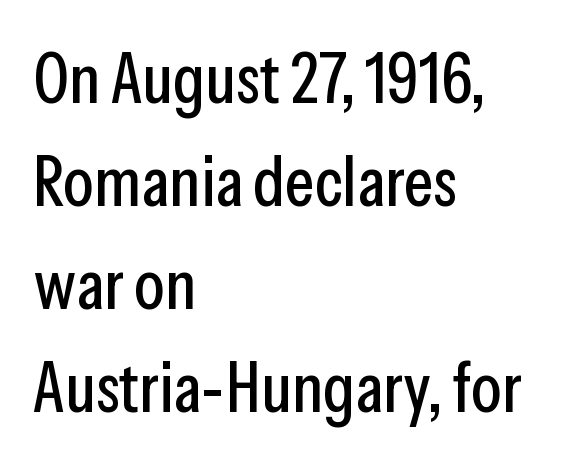
The letters stand straight up with perfectly vertical stems. Honestly, the letter spacing is just normal — you wouldn't notice it. Note the varied advance widths — an 'i' is clearly narrower than an 'm'. Rule under the text: the space is simply empty. Regular leading.
